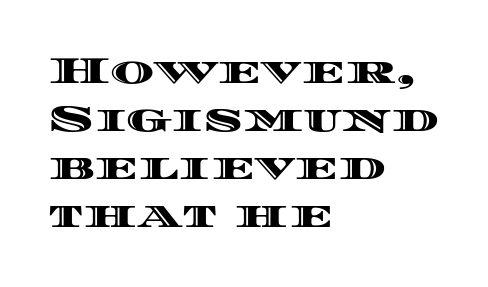
{"italic": "no", "width": "wide", "x_height": "large", "monospaced": "no", "underline": "no", "align": "left", "line_spacing": "normal", "line_spacing_ratio": 1.3, "letter_spacing": "normal", "letter_spacing_em": 0.0, "glyph_px": 37}
